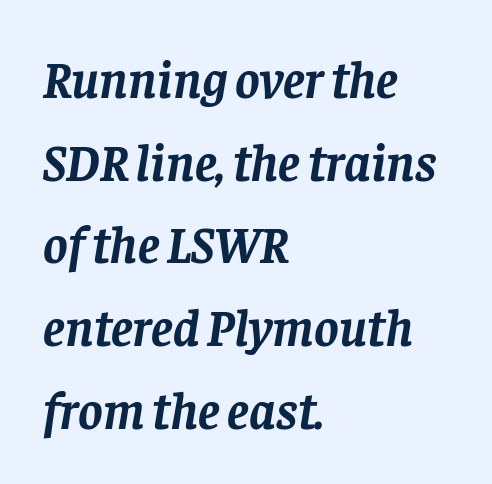
Leading matches the norm, producing a regular column. Underline: absent. The passage shown is typed in a proportional face where columns would drift. Caption: bold face, heavy strokes.
